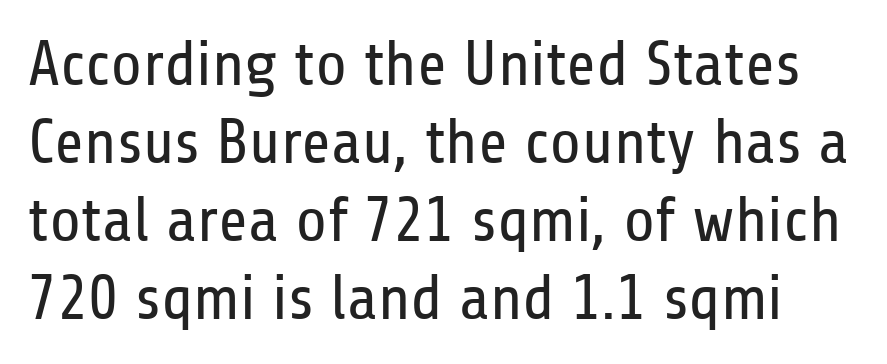
The image shows 64 px regular-weight, condensed sans-serif type, upright; set line spacing 1.22x, normal letter spacing, not underlined; low stroke contrast and a medium x-height.
